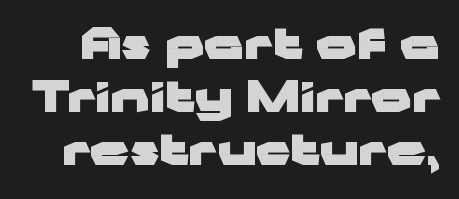
The type family on display is of the sans-serif kind. Posture: vertical. This sample has the flowing, uneven cadence of proportional lettering. Anything drawn beneath the words? Only blank space. Students, this is bold: see how much ink each stroke carries. Short note: letters normally spaced.
